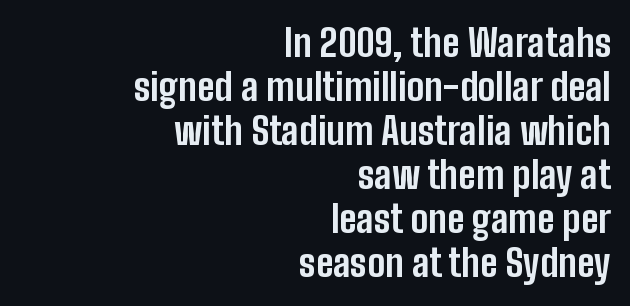
The letters advance in unequal steps, a hallmark of proportional type. Unlike a traditional serif, this face leaves its strokes unadorned. The space beneath each line is pristine and unruled. The passage shown is emphatically bold. Between one letter and the next there's only the usual sliver of space. The passage is arranged like a letterhead date or caption credit — flush right.
